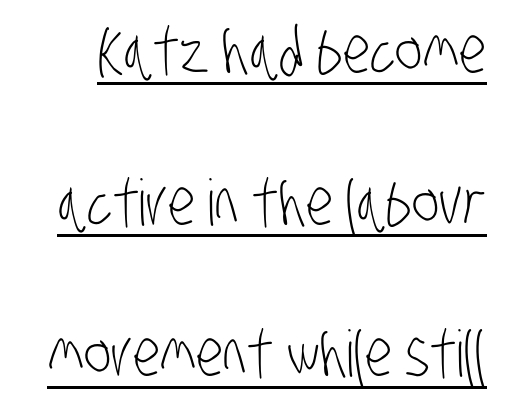
Q: Is the text bold? A: No.
Q: Is the typeface a serif or a sans-serif typeface? A: Sans-serif.
Q: Is the text underlined? A: Yes.
Q: Is the spacing between letters normal or unusually wide? A: Normal.
Q: Is the spacing between lines tight, normal or loose? A: Loose.
Q: Width (condensed, normal, or wide)? A: Condensed.
Q: Stroke contrast? A: Low.
Q: x-height? A: Large.
Q: Monospaced? A: No.
